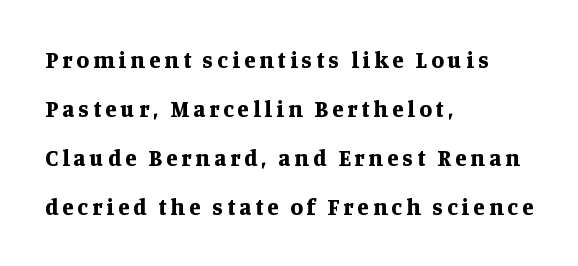
{"italic": "no", "bold": "yes", "underline": "no", "align": "left", "line_spacing": "loose", "line_spacing_ratio": 2.13, "glyph_px": 23}
